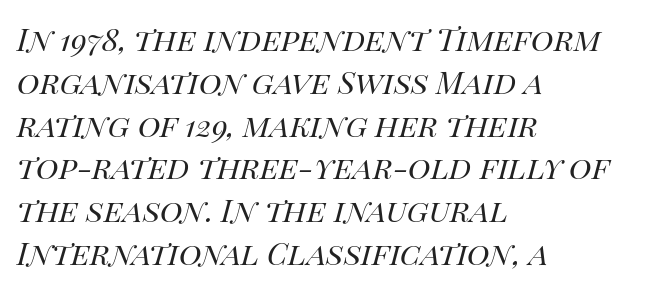
The glyphs are unaccompanied by any horizontal stroke below them. Students, observe: this is what conventionally led text looks like. No letter is thick-stroked: the sample isn't bold. Each line starts at the same left margin while the right side varies. What stands out about the letter spacing? Nothing — it is the standard amount. The rendering applies a slant to the glyphs.
